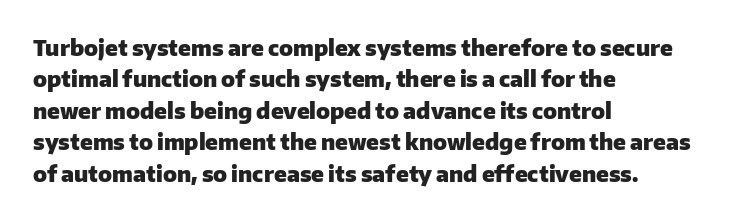
{"italic": "no", "bold": "yes", "underline": "no", "align": "left", "line_spacing": "normal", "line_spacing_ratio": 1.43, "letter_spacing": "normal", "letter_spacing_em": 0.0, "glyph_px": 22}
